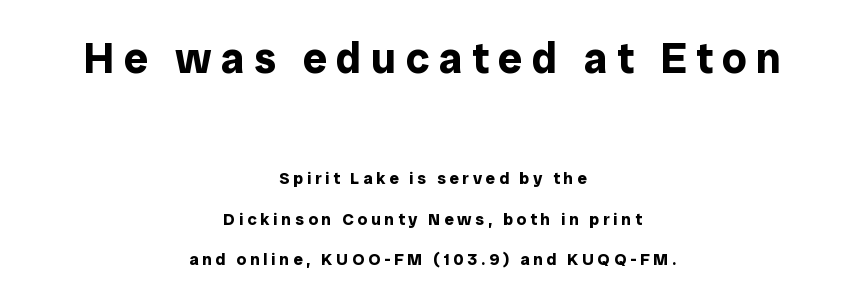
A roman cut, with each character standing at attention. Summary of vertical rhythm: relaxed, with wide interline spacing. Letterform terminals end flat and unadorned throughout the passage. You could not count columns in this text — the font is proportionally spaced. The gaps between neighbouring characters are conspicuously large.
